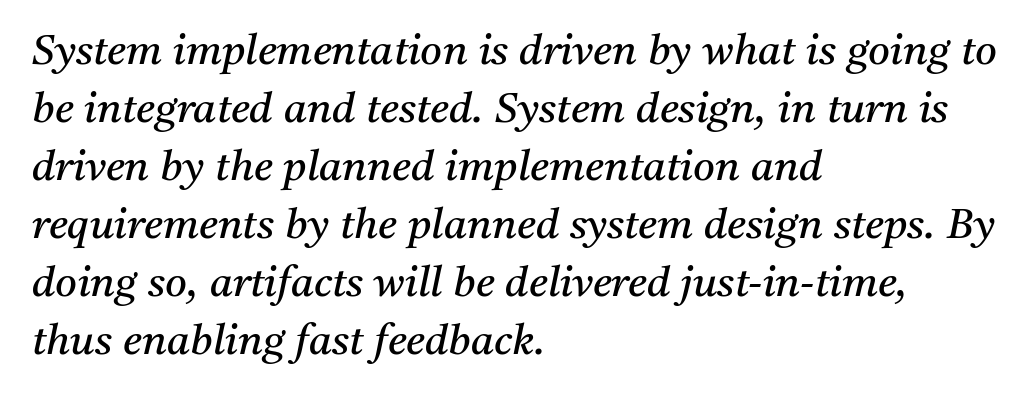
Compared with typical body copy, the letter spacing here is the same. The passage shown is not underscored anywhere. This is serif lettering, the kind often seen in printed books. Casual observation: everything's shoved over to the left.
